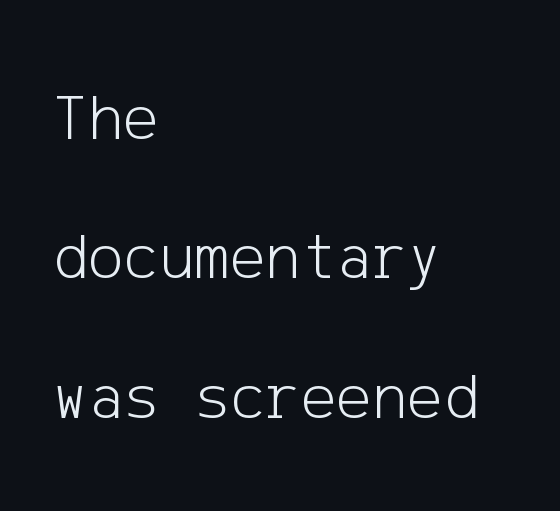
Q: Is the text bold? A: No.
Q: Is the text italic (slanted)? A: No, it is upright.
Q: Is the typeface a serif or a sans-serif typeface? A: Sans-serif.
Q: Is the text underlined? A: No.
Q: How is the paragraph aligned? A: Left-aligned.
Q: Is the spacing between letters normal or unusually wide? A: Normal.
Q: Is the spacing between lines tight, normal or loose? A: Loose.
Q: Width (condensed, normal, or wide)? A: Normal.
Q: Stroke contrast? A: Low.
Q: x-height? A: Medium.
